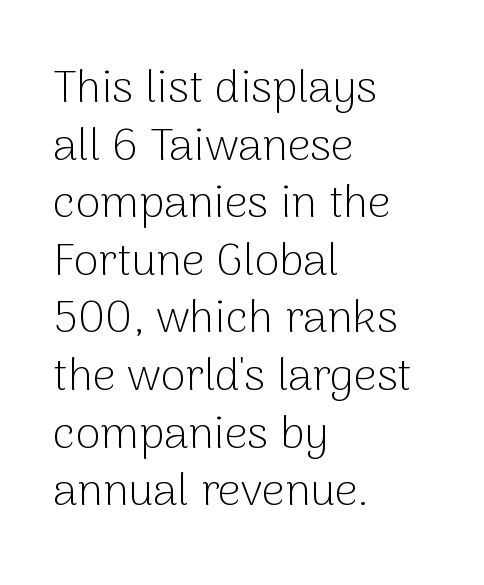
Q: Is the text bold? A: No.
Q: Is the text italic (slanted)? A: No, it is upright.
Q: Is the typeface a serif or a sans-serif typeface? A: Sans-serif.
Q: Is the text underlined? A: No.
Q: How is the paragraph aligned? A: Left-aligned.
Q: Is the spacing between letters normal or unusually wide? A: Normal.
Q: Is the spacing between lines tight, normal or loose? A: Normal.
Q: Width (condensed, normal, or wide)? A: Normal.
Q: Stroke contrast? A: Low.
Q: x-height? A: Medium.
Q: Monospaced? A: No.
